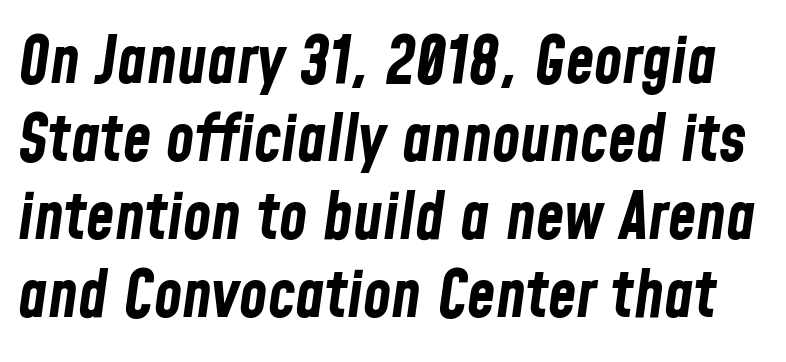
The gap between lines stays unmarked. Rendered with sloped, italic letterforms. There is no visible air inserted between adjacent glyphs. Pretty heavy lettering here — definitely bold. Proportional: the letters do not fall into vertical columns.
